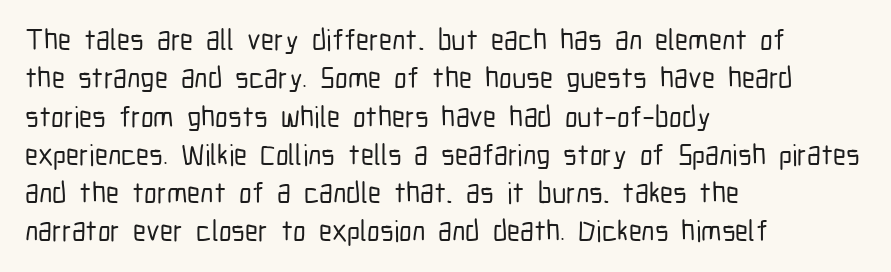
Teacher's note: observe the even left margin — that is flush-left alignment. Characters remain perfectly vertical along every line. The face used here is rendered with its standard letterfit. The gap between lines stays unmarked. The characters display no serif detailing; their extremities are plain. Note the varied advance widths — an 'i' is clearly narrower than an 'm'.
